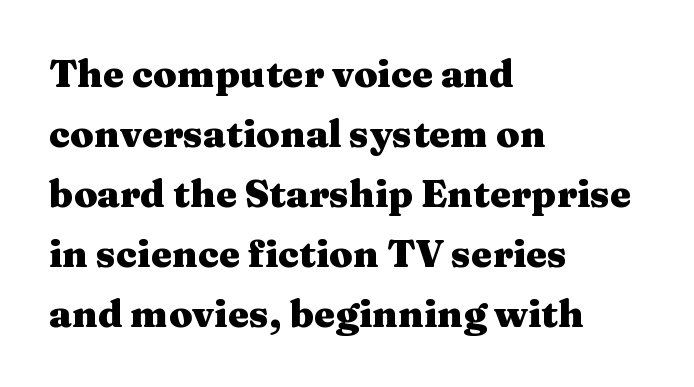
The image shows 38 px heavy, wide serif type, upright; set left-aligned, normal line spacing (1.58x), normal letter spacing, not underlined; medium stroke contrast and a medium x-height.
